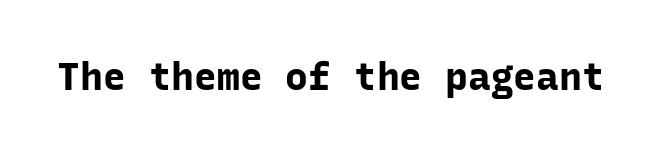
Q: Is the text bold? A: Yes.
Q: Is the text italic (slanted)? A: No, it is upright.
Q: Is the typeface a serif or a sans-serif typeface? A: Sans-serif.
Q: Is the text underlined? A: No.
Q: Is the spacing between letters normal or unusually wide? A: Normal.
Q: Width (condensed, normal, or wide)? A: Normal.
Q: Stroke contrast? A: Low.
Q: x-height? A: Medium.
Q: Monospaced? A: Yes.
